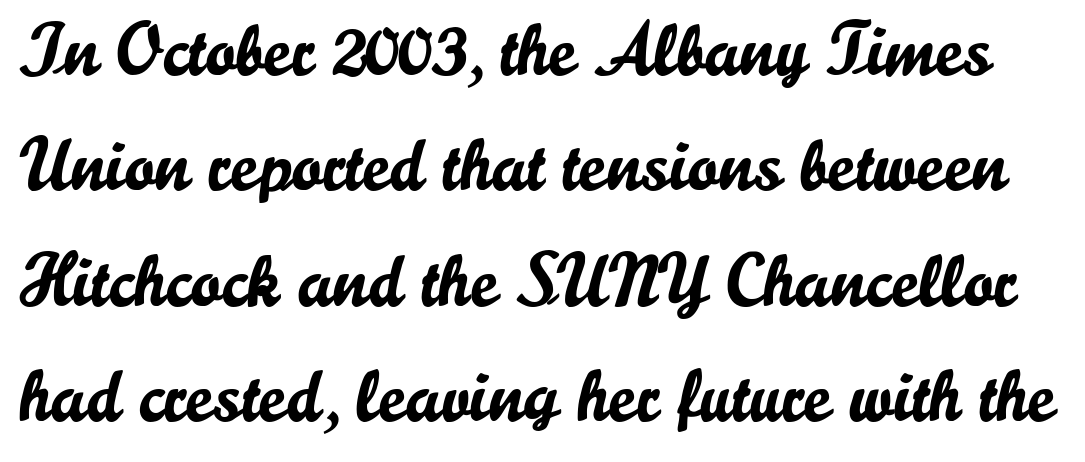
Q: Is the text italic (slanted)? A: Yes.
Q: Is the typeface a serif or a sans-serif typeface? A: Sans-serif.
Q: Is the text underlined? A: No.
Q: Is the spacing between letters normal or unusually wide? A: Normal.
Q: Is the spacing between lines tight, normal or loose? A: Normal.
Q: Width (condensed, normal, or wide)? A: Normal.
Q: Stroke contrast? A: Low.
Q: x-height? A: Small.
Q: Monospaced? A: No.
